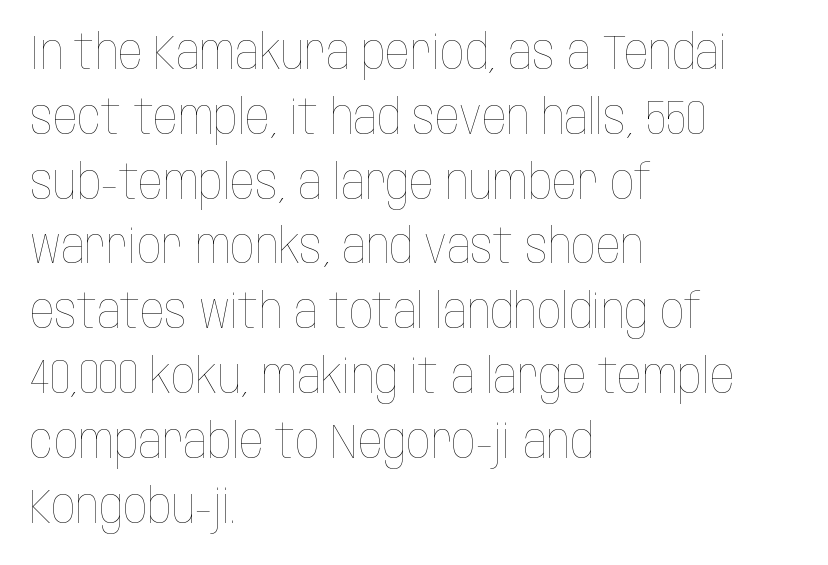
You could not count columns in this text — the font is proportionally spaced. Beneath every word, the page is bare. Baseline-to-baseline distance is the conventional proportion of letter height. Is the block centered? No — it sits flush against the left margin. Nothing unusual about the tracking: characters are spaced as the font intends.
